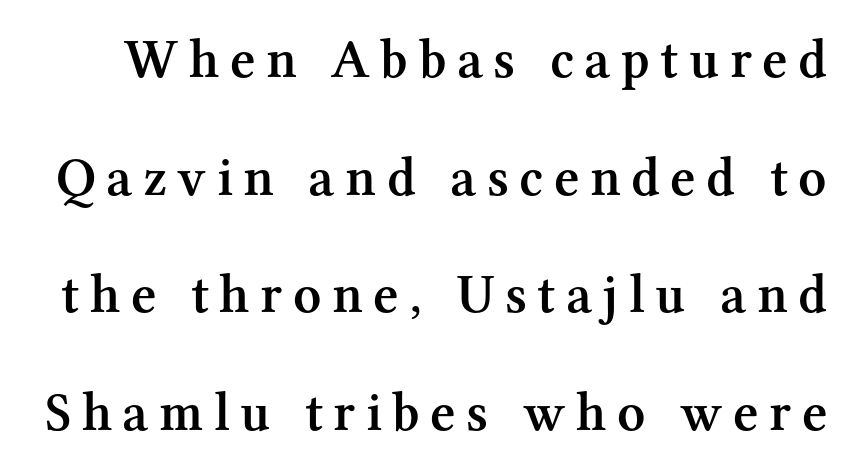
{"serif": "yes", "italic": "no", "bold": "semi", "weight": "semibold", "width": "normal", "stroke_contrast": "medium", "x_height": "medium", "monospaced": "no", "underline": "no", "line_spacing": "loose", "line_spacing_ratio": 2.14, "glyph_px": 55}
